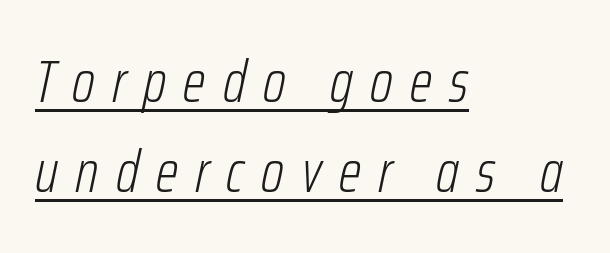
Q: Is the text bold? A: No.
Q: Is the text italic (slanted)? A: Yes, it leans right by about 12 degrees.
Q: Is the text underlined? A: Yes.
Q: How is the paragraph aligned? A: Left-aligned.
Q: Is the spacing between letters normal or unusually wide? A: Unusually wide.
Q: Is the spacing between lines tight, normal or loose? A: Normal.
Q: Width (condensed, normal, or wide)? A: Condensed.
Q: Stroke contrast? A: Low.
Q: x-height? A: Medium.
Q: Monospaced? A: No.
